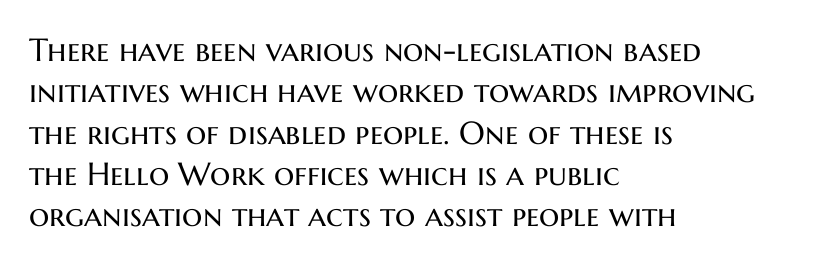
Q: Is the text bold? A: No.
Q: Is the text italic (slanted)? A: No, it is upright.
Q: Is the typeface a serif or a sans-serif typeface? A: Sans-serif.
Q: Is the text underlined? A: No.
Q: How is the paragraph aligned? A: Left-aligned.
Q: Is the spacing between letters normal or unusually wide? A: Normal.
Q: Is the spacing between lines tight, normal or loose? A: Normal.
Q: Width (condensed, normal, or wide)? A: Normal.
Q: Stroke contrast? A: Medium.
Q: x-height? A: Medium.
Q: Monospaced? A: No.
